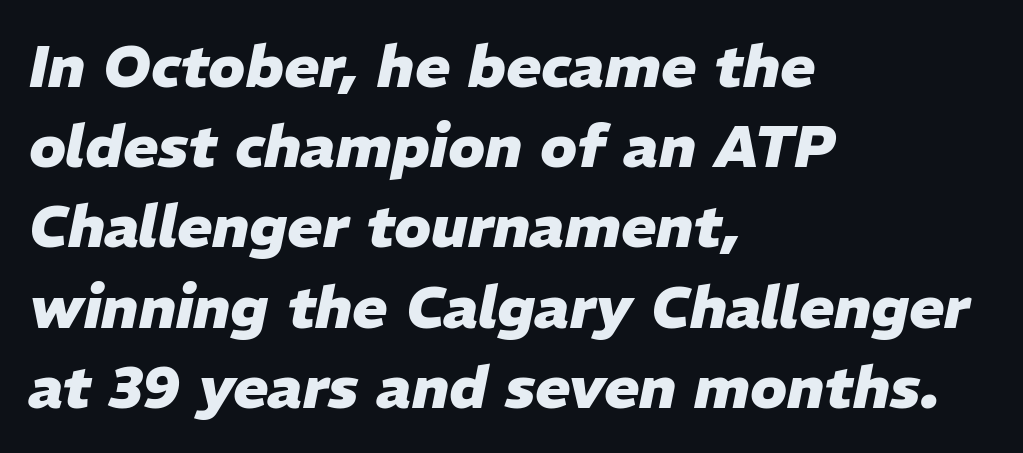
{"italic": "yes", "lean": "right", "slant_degrees": 11, "bold": "yes", "weight": "heavy", "width": "normal", "stroke_contrast": "low", "x_height": "medium", "monospaced": "no", "underline": "no", "align": "left", "line_spacing": "normal", "line_spacing_ratio": 1.36, "letter_spacing": "normal", "letter_spacing_em": 0.0, "glyph_px": 59}
